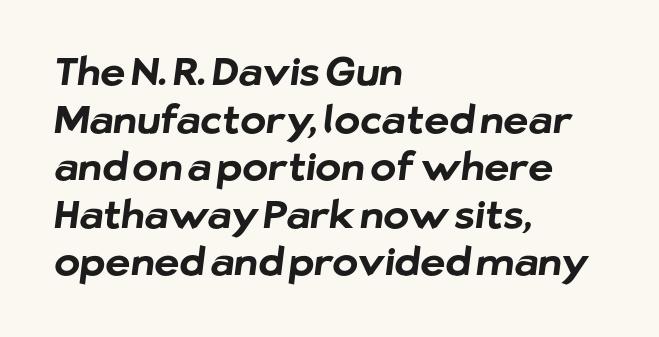
Q: Is the text bold? A: Yes.
Q: Is the typeface a serif or a sans-serif typeface? A: Sans-serif.
Q: Is the text underlined? A: No.
Q: How is the paragraph aligned? A: Left-aligned.
Q: Is the spacing between letters normal or unusually wide? A: Normal.
Q: Width (condensed, normal, or wide)? A: Normal.
Q: Stroke contrast? A: Low.
Q: x-height? A: Medium.
Q: Monospaced? A: No.
